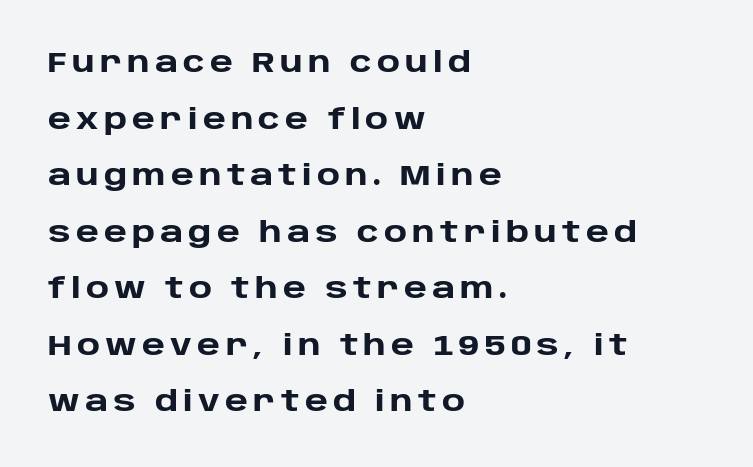
Q: Is the text bold? A: Yes.
Q: Is the text italic (slanted)? A: No, it is upright.
Q: Is the typeface a serif or a sans-serif typeface? A: Sans-serif.
Q: Is the text underlined? A: No.
Q: How is the paragraph aligned? A: Left-aligned.
Q: Is the spacing between lines tight, normal or loose? A: Loose.
Q: Width (condensed, normal, or wide)? A: Normal.
Q: Stroke contrast? A: Low.
Q: x-height? A: Large.
Q: Monospaced? A: No.
